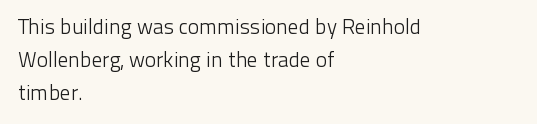
Q: Is the text bold? A: No.
Q: Is the text italic (slanted)? A: No, it is upright.
Q: Is the text underlined? A: No.
Q: How is the paragraph aligned? A: Left-aligned.
Q: Is the spacing between letters normal or unusually wide? A: Normal.
Q: Is the spacing between lines tight, normal or loose? A: Normal.
